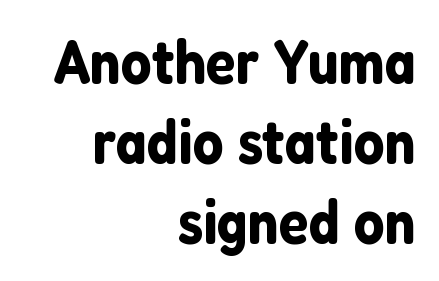
{"serif": "no", "italic": "no", "width": "normal", "stroke_contrast": "low", "x_height": "medium", "monospaced": "no", "underline": "no", "align": "right", "line_spacing": "normal", "line_spacing_ratio": 1.31, "letter_spacing": "normal", "letter_spacing_em": 0.0, "glyph_px": 61}
